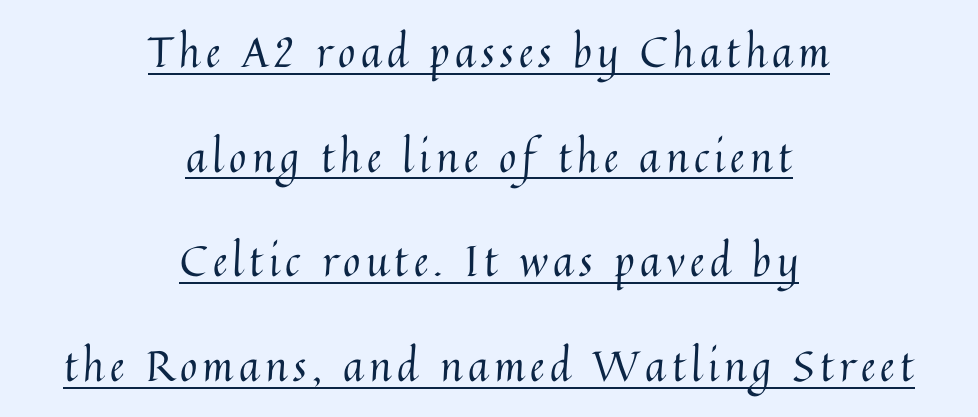
{"bold": "no", "weight": "regular", "width": "normal", "stroke_contrast": "medium", "x_height": "medium", "monospaced": "no", "underline": "yes", "align": "center", "line_spacing": "loose", "line_spacing_ratio": 2.49, "glyph_px": 42}
